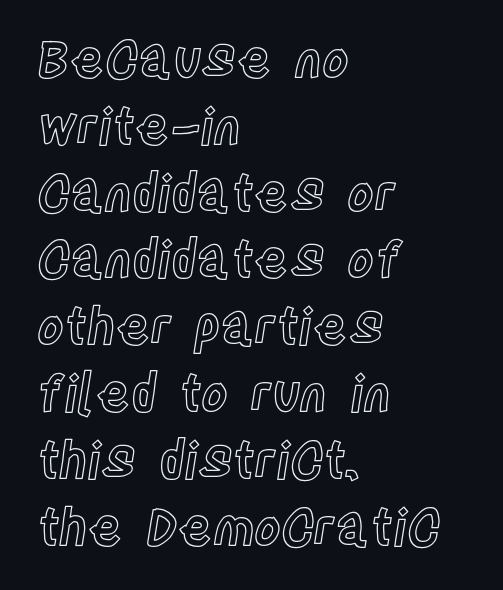
Q: Is the text italic (slanted)? A: Yes.
Q: Is the text underlined? A: No.
Q: How is the paragraph aligned? A: Left-aligned.
Q: Is the spacing between letters normal or unusually wide? A: Normal.
Q: Is the spacing between lines tight, normal or loose? A: Normal.
Q: Width (condensed, normal, or wide)? A: Condensed.
Q: x-height? A: Large.
Q: Monospaced? A: No.
